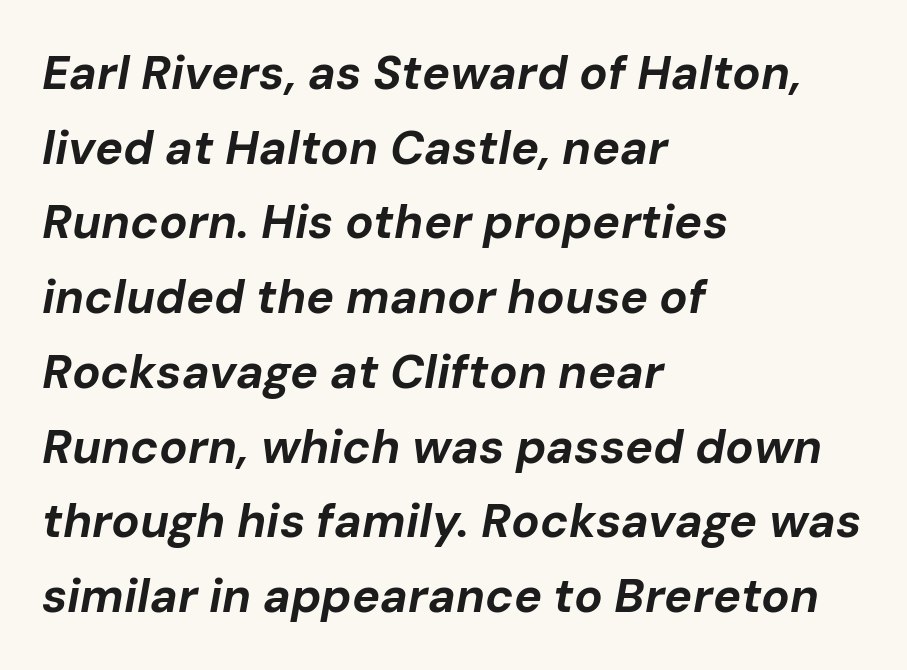
Q: Is the text bold? A: Yes.
Q: Is the text italic (slanted)? A: Yes, it leans right by about 10 degrees.
Q: Is the text underlined? A: No.
Q: How is the paragraph aligned? A: Left-aligned.
Q: Is the spacing between letters normal or unusually wide? A: Normal.
Q: Is the spacing between lines tight, normal or loose? A: Normal.
Q: Width (condensed, normal, or wide)? A: Normal.
Q: Stroke contrast? A: Low.
Q: x-height? A: Medium.
Q: Monospaced? A: No.
